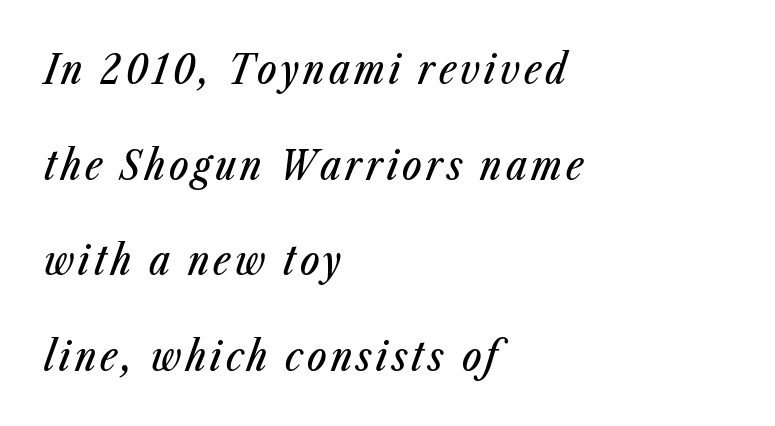
{"italic": "yes", "lean": "right", "slant_degrees": 23, "width": "condensed", "stroke_contrast": "low", "x_height": "medium", "monospaced": "no", "underline": "no", "align": "left", "line_spacing": "loose", "line_spacing_ratio": 2.33, "glyph_px": 41}
